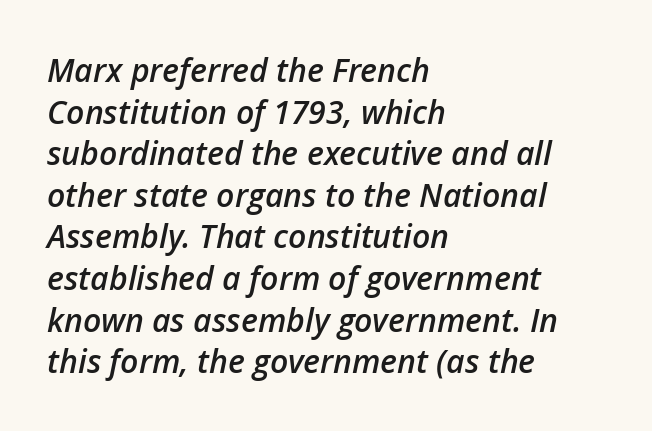
Q: Is the text bold? A: Semi-bold.
Q: Is the text italic (slanted)? A: Yes, it leans right by about 12 degrees.
Q: Is the text underlined? A: No.
Q: How is the paragraph aligned? A: Left-aligned.
Q: Is the spacing between letters normal or unusually wide? A: Normal.
Q: Is the spacing between lines tight, normal or loose? A: Normal.
Q: Width (condensed, normal, or wide)? A: Normal.
Q: Stroke contrast? A: Low.
Q: x-height? A: Medium.
Q: Monospaced? A: No.
